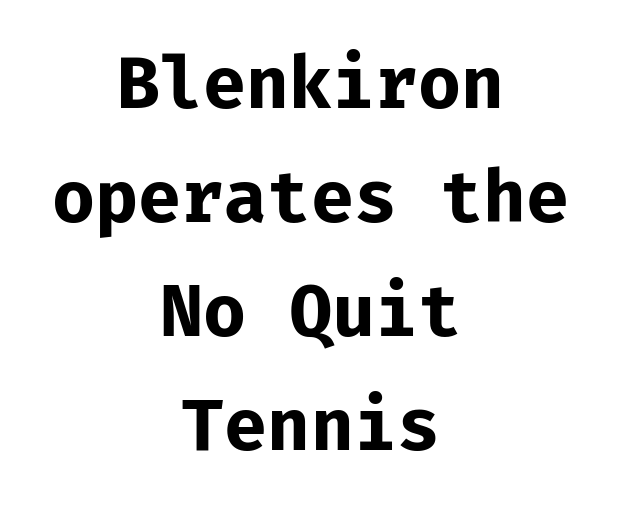
The image shows 70 px bold sans-serif type, upright; set centered, normal line spacing (1.63x), normal letter spacing, not underlined; low stroke contrast and a medium x-height.
